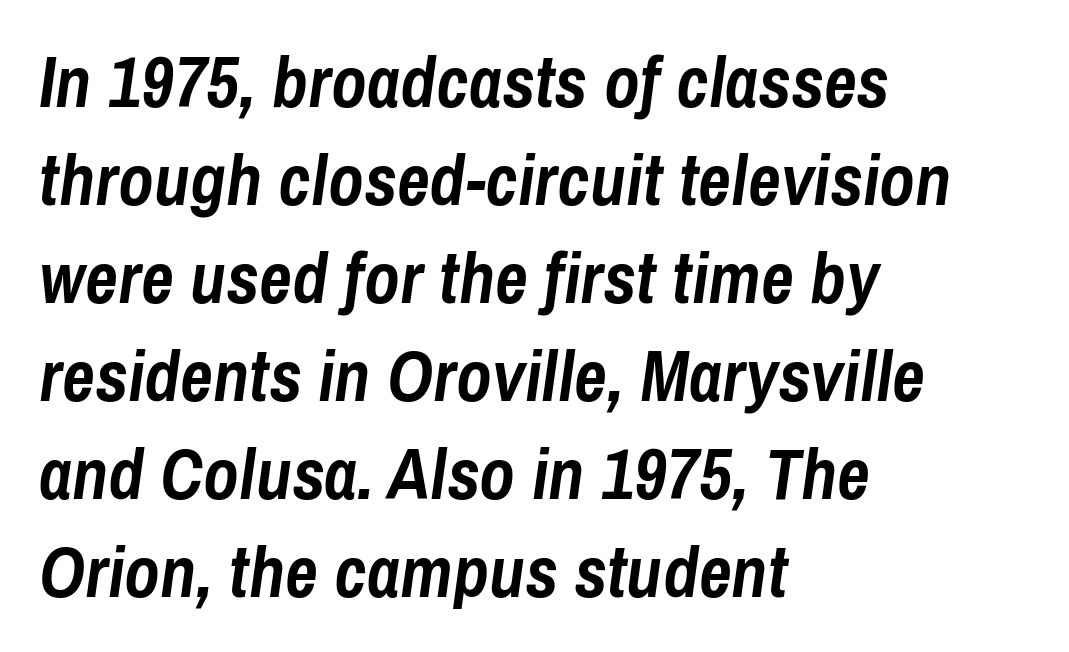
Notice how descenders clear the ascenders below comfortably — that's standard leading. Character widths vary here, with narrow letters taking less room than wide ones. Tall strokes in this sample are angled rather than plumb. Horizontal alignment here is leftward, the default for most running prose.
